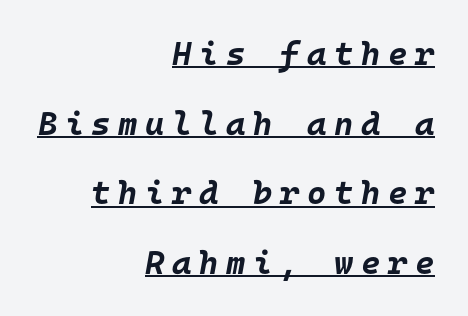
Bold? Absolutely — the strokes are thick and heavy. Letter spacing: wide. Looks like someone drew a line under every word here. These lines are rendered in a fixed-pitch font.
